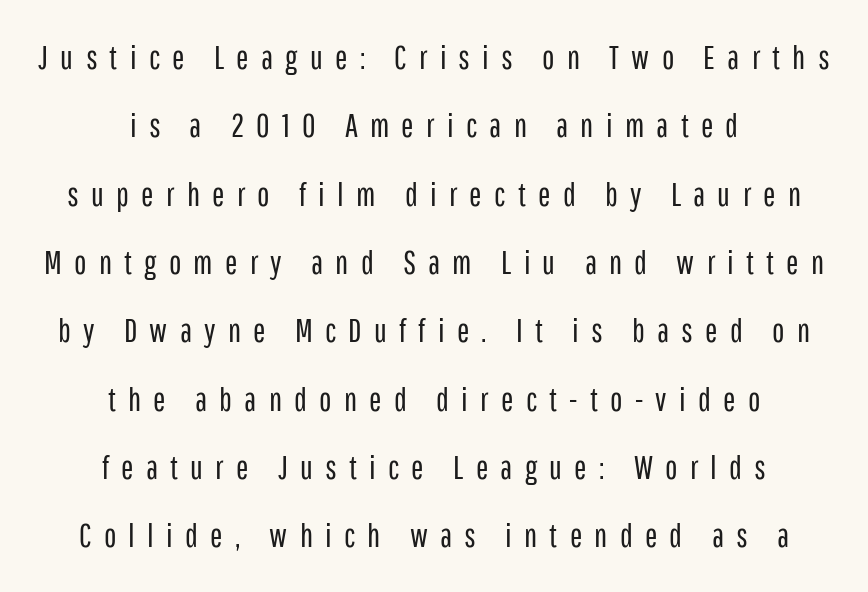
{"serif": "no", "italic": "no", "bold": "no", "weight": "regular", "width": "condensed", "stroke_contrast": "low", "x_height": "medium", "monospaced": "no", "underline": "no", "align": "center", "line_spacing": "loose", "line_spacing_ratio": 2.07, "letter_spacing": "wide", "letter_spacing_em": 0.37, "glyph_px": 33}
